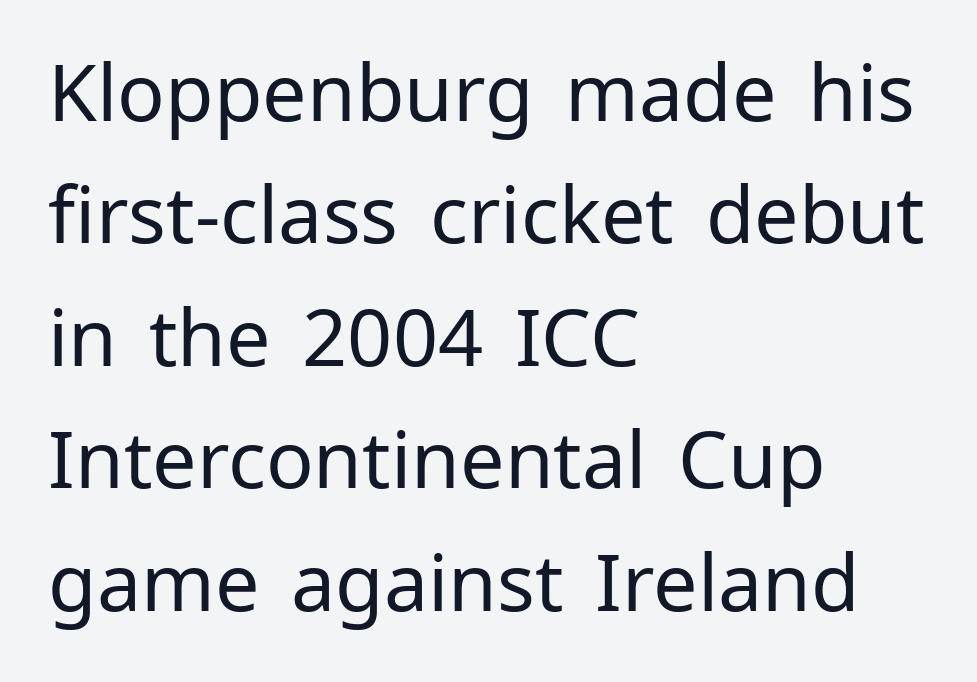
Q: Is the text bold? A: No.
Q: Is the text italic (slanted)? A: No, it is upright.
Q: Is the typeface a serif or a sans-serif typeface? A: Sans-serif.
Q: Is the text underlined? A: No.
Q: How is the paragraph aligned? A: Left-aligned.
Q: Is the spacing between letters normal or unusually wide? A: Normal.
Q: Is the spacing between lines tight, normal or loose? A: Normal.
Q: Width (condensed, normal, or wide)? A: Normal.
Q: Stroke contrast? A: Low.
Q: x-height? A: Medium.
Q: Monospaced? A: No.
